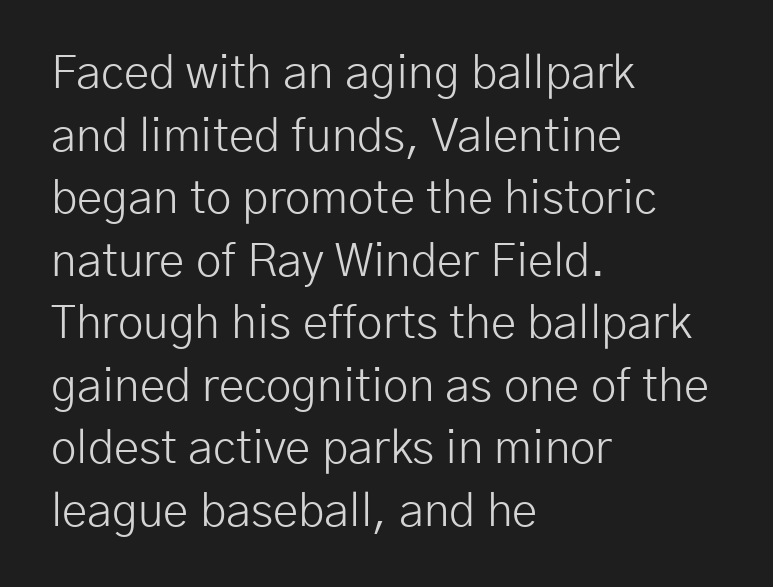
Q: Is the text bold? A: No.
Q: Is the text italic (slanted)? A: No, it is upright.
Q: Is the typeface a serif or a sans-serif typeface? A: Sans-serif.
Q: Is the text underlined? A: No.
Q: How is the paragraph aligned? A: Left-aligned.
Q: Is the spacing between letters normal or unusually wide? A: Normal.
Q: Is the spacing between lines tight, normal or loose? A: Normal.
Q: Width (condensed, normal, or wide)? A: Normal.
Q: Stroke contrast? A: Low.
Q: x-height? A: Medium.
Q: Monospaced? A: No.
